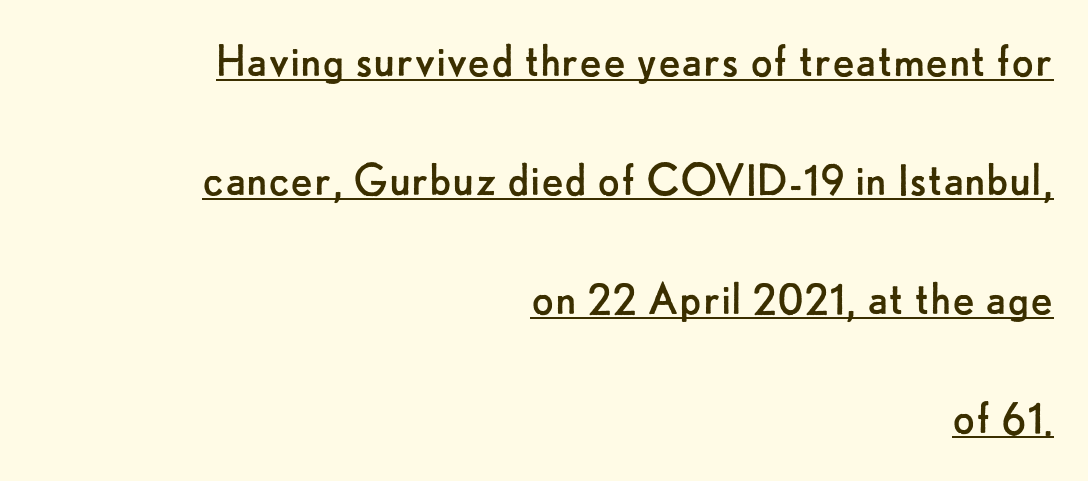
{"serif": "no", "italic": "no", "bold": "no", "weight": "regular", "width": "normal", "stroke_contrast": "low", "x_height": "small", "monospaced": "no", "underline": "yes", "align": "right", "line_spacing": "loose", "line_spacing_ratio": 2.29, "letter_spacing": "normal", "letter_spacing_em": 0.0, "glyph_px": 52}
